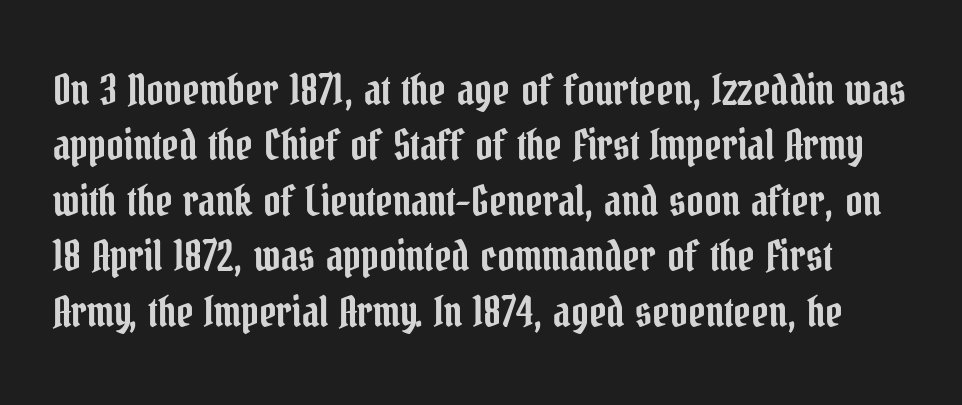
{"serif": "yes", "italic": "no", "width": "condensed", "stroke_contrast": "low", "x_height": "medium", "monospaced": "no", "underline": "no", "line_spacing": "normal", "line_spacing_ratio": 1.32, "letter_spacing": "normal", "letter_spacing_em": 0.0, "glyph_px": 42}
